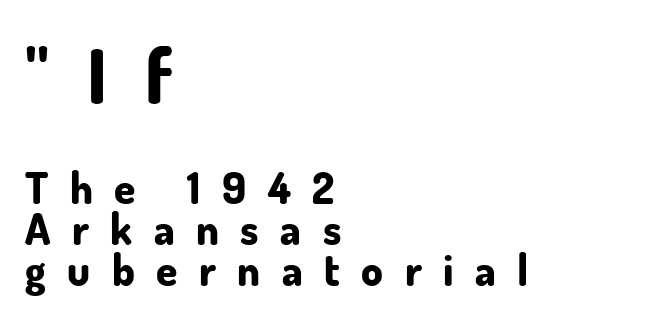
Q: Is the text bold? A: Yes.
Q: Is the text italic (slanted)? A: No, it is upright.
Q: Is the typeface a serif or a sans-serif typeface? A: Sans-serif.
Q: Is the text underlined? A: No.
Q: How is the paragraph aligned? A: Left-aligned.
Q: Is the spacing between letters normal or unusually wide? A: Unusually wide.
Q: Is the spacing between lines tight, normal or loose? A: Tight.
Q: Which block of text is set in a larger size, the first (top) or the second (bottom)? A: The first (top) one.
Q: Width (condensed, normal, or wide)? A: Normal.
Q: Stroke contrast? A: Low.
Q: x-height? A: Small.
Q: Monospaced? A: No.
